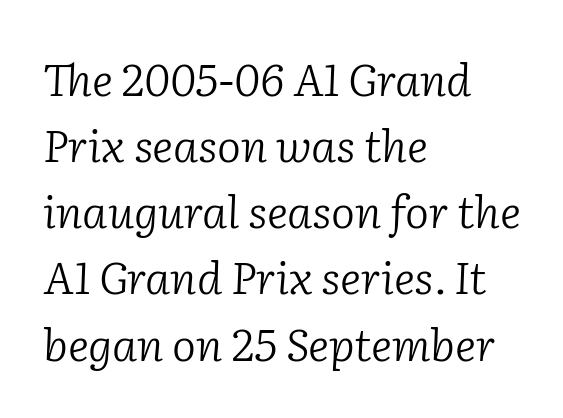
The passage shown is not bold in any degree. Compared with a centered layout, this one pins lines to the left instead. The font's italic variant was chosen for this text. The font family rendered here belongs to the serif group.
